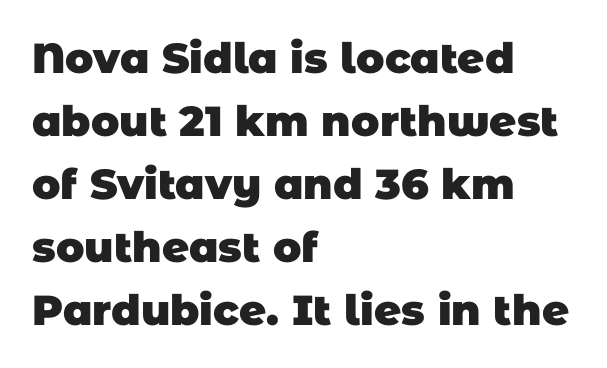
Q: Is the text bold? A: Yes.
Q: Is the typeface a serif or a sans-serif typeface? A: Sans-serif.
Q: Is the text underlined? A: No.
Q: How is the paragraph aligned? A: Left-aligned.
Q: Is the spacing between letters normal or unusually wide? A: Normal.
Q: Is the spacing between lines tight, normal or loose? A: Normal.
Q: Width (condensed, normal, or wide)? A: Normal.
Q: Stroke contrast? A: Low.
Q: x-height? A: Large.
Q: Monospaced? A: No.
